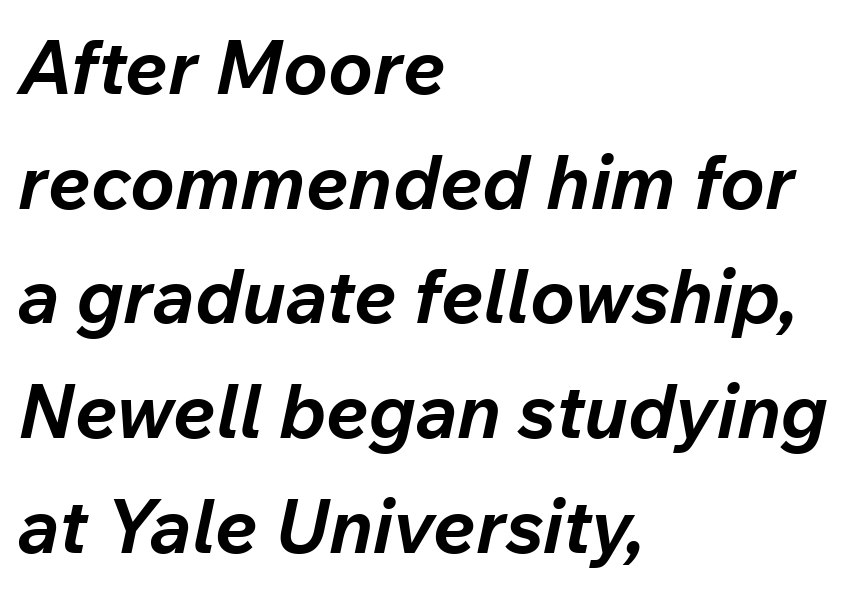
Q: Is the text bold? A: Yes.
Q: Is the text italic (slanted)? A: Yes, it leans right by about 12 degrees.
Q: Is the text underlined? A: No.
Q: How is the paragraph aligned? A: Left-aligned.
Q: Is the spacing between letters normal or unusually wide? A: Normal.
Q: Is the spacing between lines tight, normal or loose? A: Normal.
Q: Width (condensed, normal, or wide)? A: Normal.
Q: Stroke contrast? A: Low.
Q: x-height? A: Medium.
Q: Monospaced? A: No.
